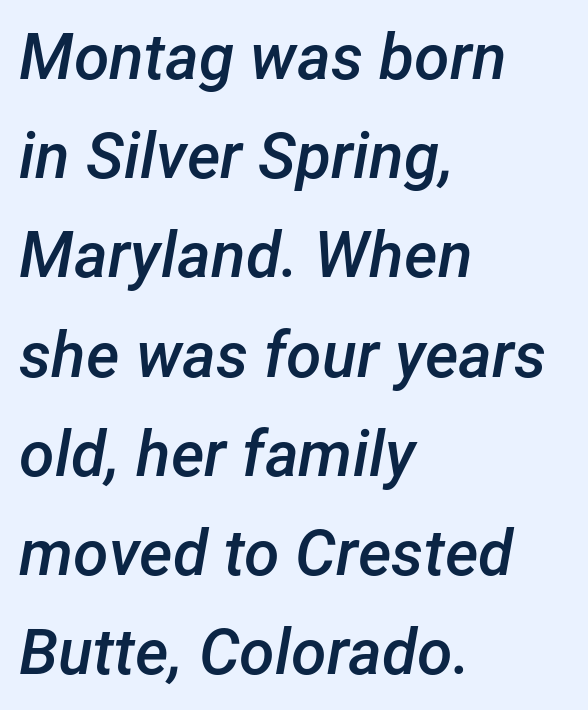
The image shows 64 px semibold type, italic (leaning right); set left-aligned, normal line spacing (1.55x), normal letter spacing, not underlined; low stroke contrast and a medium x-height.
